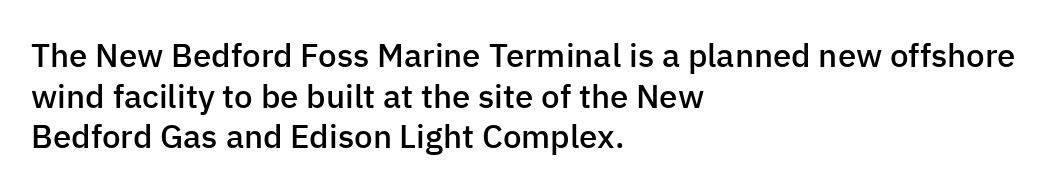
Q: Is the text bold? A: Semi-bold.
Q: Is the text italic (slanted)? A: No, it is upright.
Q: Is the typeface a serif or a sans-serif typeface? A: Sans-serif.
Q: Is the text underlined? A: No.
Q: How is the paragraph aligned? A: Left-aligned.
Q: Is the spacing between letters normal or unusually wide? A: Normal.
Q: Width (condensed, normal, or wide)? A: Normal.
Q: Stroke contrast? A: Low.
Q: x-height? A: Medium.
Q: Monospaced? A: No.
